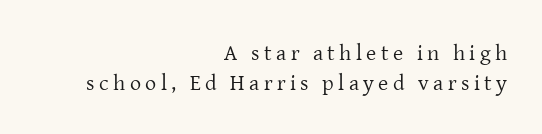
{"italic": "no", "bold": "no", "underline": "no", "align": "right", "line_spacing": "normal", "line_spacing_ratio": 1.36, "letter_spacing": "wide", "letter_spacing_em": 0.2, "glyph_px": 22}
